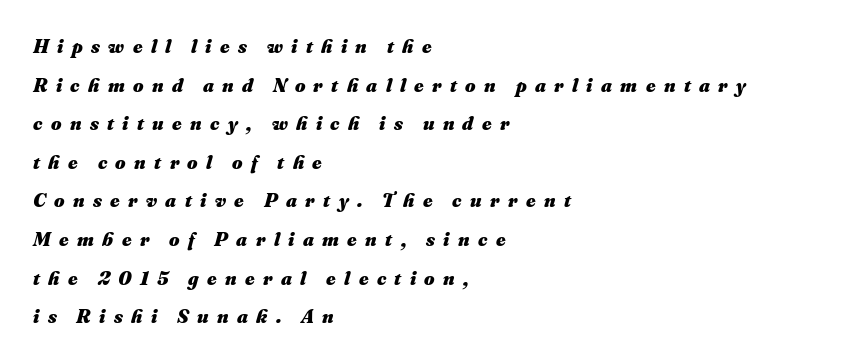
The image shows 20 px bold type, italic (leaning right); set left-aligned, loose line spacing (1.93x), unusually wide letter spacing (+0.42 em), not underlined.
